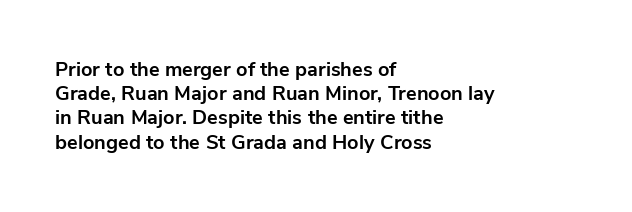
The image shows 20 px bold type, upright; set left-aligned, line spacing 1.21x, normal letter spacing, not underlined.
